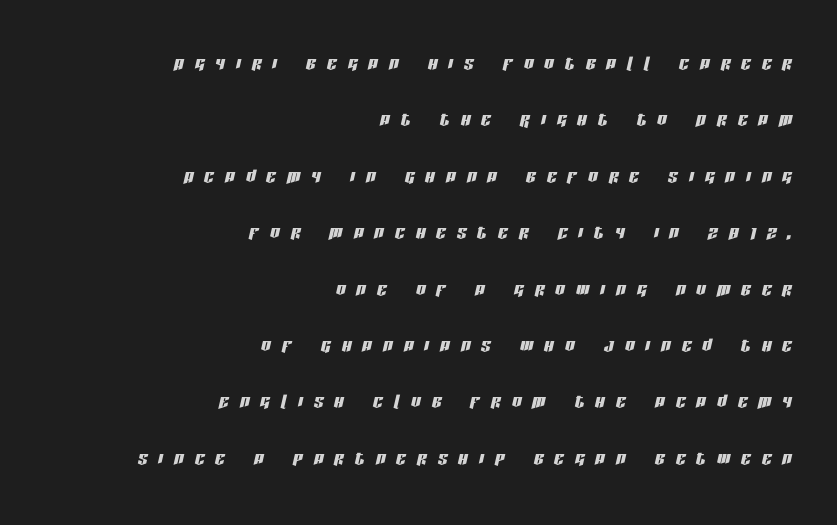
Q: Is the text italic (slanted)? A: Yes, it leans right by about 13 degrees.
Q: Is the text underlined? A: No.
Q: How is the paragraph aligned? A: Right-aligned.
Q: Is the spacing between letters normal or unusually wide? A: Unusually wide.
Q: Is the spacing between lines tight, normal or loose? A: Loose.
